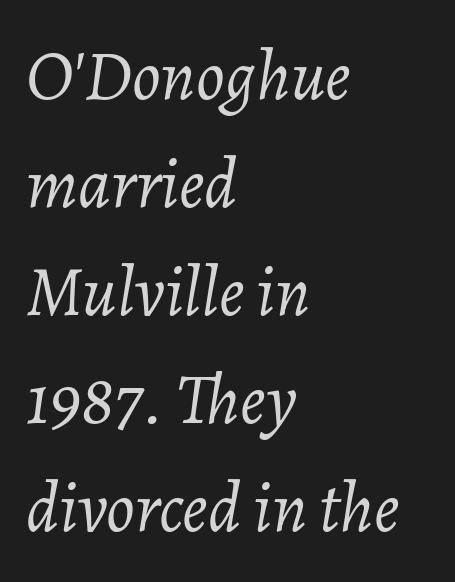
{"italic": "yes", "lean": "right", "slant_degrees": 7, "bold": "no", "weight": "light", "width": "normal", "stroke_contrast": "low", "x_height": "medium", "monospaced": "no", "underline": "no", "align": "left", "line_spacing": "normal", "line_spacing_ratio": 1.52, "letter_spacing": "normal", "letter_spacing_em": 0.0, "glyph_px": 71}
